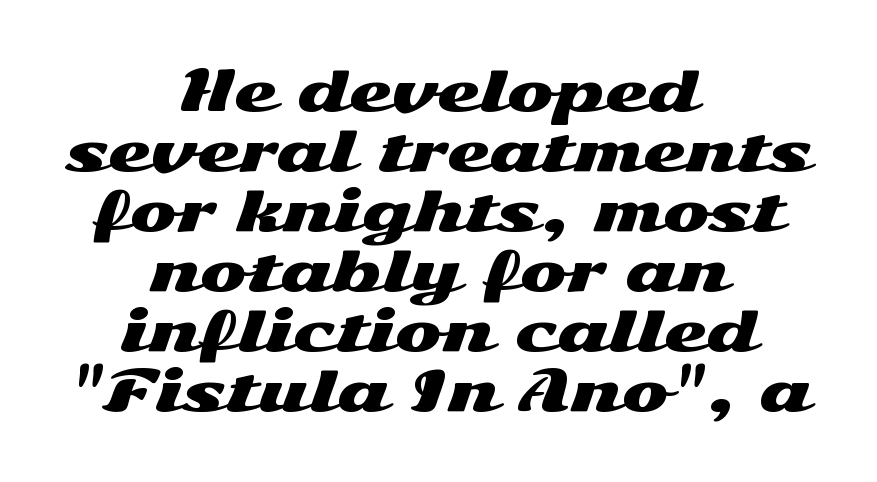
{"serif": "no", "width": "wide", "stroke_contrast": "medium", "x_height": "medium", "monospaced": "no", "underline": "no", "align": "center", "line_spacing": "tight", "line_spacing_ratio": 1.07, "letter_spacing": "normal", "letter_spacing_em": 0.0, "glyph_px": 56}
